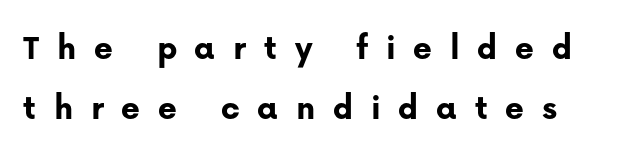
Summary of weight: heavy, a full bold. No word sits above an underline. The leading is moderate, giving the passage an even texture. Note the varied advance widths — an 'i' is clearly narrower than an 'm'.
